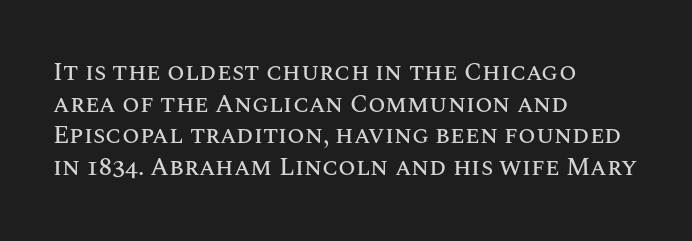
The rows are spaced the way most documents space them. No extra tracking has been applied to these lines. Which margin do the lines hug? The left one — the right edge is uneven. The gap between lines stays unmarked. If you drew a line through each stem, it would be perfectly vertical.
